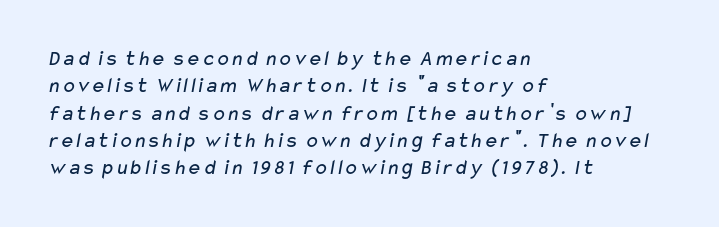
Does extra space separate the letters? No, they use regular spacing. Is the stroke heavy? The answer is a plain regular-or-lighter. Descenders are the only things crossing below the line. The paragraph shown leans on its left margin.
